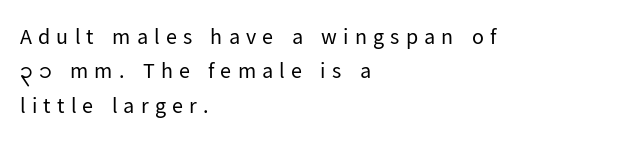
The image shows 22 px text type, upright; set left-aligned, normal line spacing (1.56x), unusually wide letter spacing (+0.28 em), not underlined.
